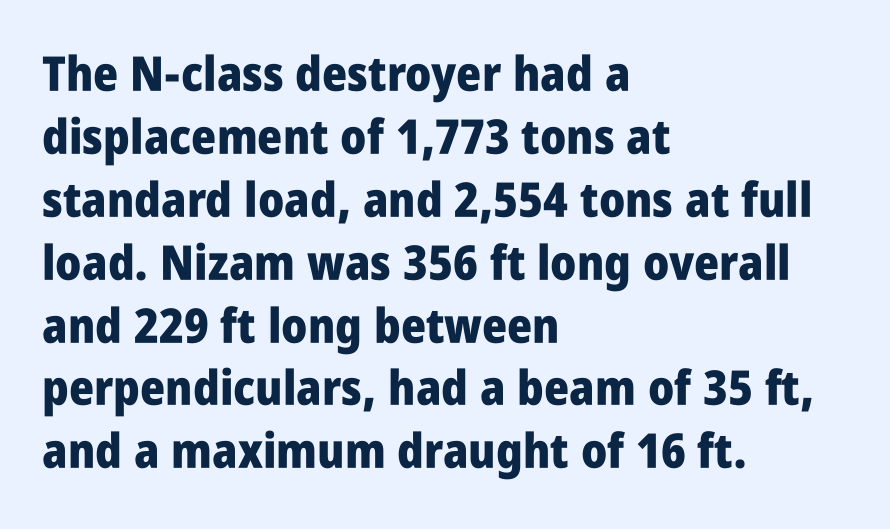
Q: Is the text bold? A: Yes.
Q: Is the text italic (slanted)? A: No, it is upright.
Q: Is the typeface a serif or a sans-serif typeface? A: Sans-serif.
Q: Is the text underlined? A: No.
Q: How is the paragraph aligned? A: Left-aligned.
Q: Is the spacing between letters normal or unusually wide? A: Normal.
Q: Is the spacing between lines tight, normal or loose? A: Normal.
Q: Width (condensed, normal, or wide)? A: Condensed.
Q: Stroke contrast? A: Low.
Q: x-height? A: Large.
Q: Monospaced? A: No.
